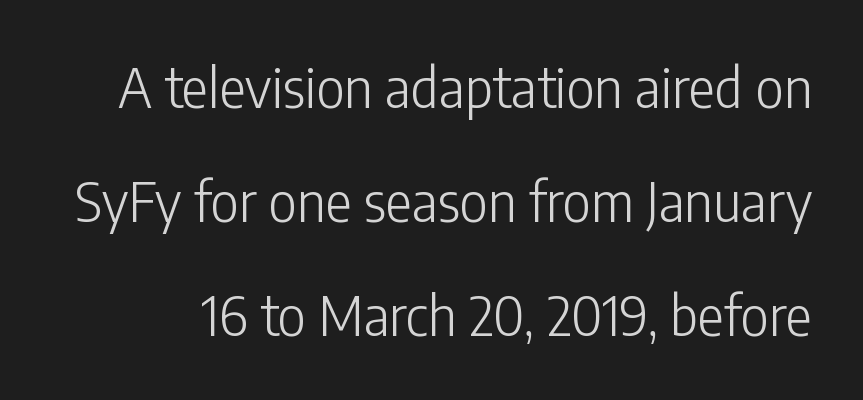
Q: Is the text bold? A: No.
Q: Is the text italic (slanted)? A: No, it is upright.
Q: Is the typeface a serif or a sans-serif typeface? A: Sans-serif.
Q: Is the text underlined? A: No.
Q: Is the spacing between letters normal or unusually wide? A: Normal.
Q: Is the spacing between lines tight, normal or loose? A: Loose.
Q: Width (condensed, normal, or wide)? A: Condensed.
Q: Stroke contrast? A: Low.
Q: x-height? A: Medium.
Q: Monospaced? A: No.
